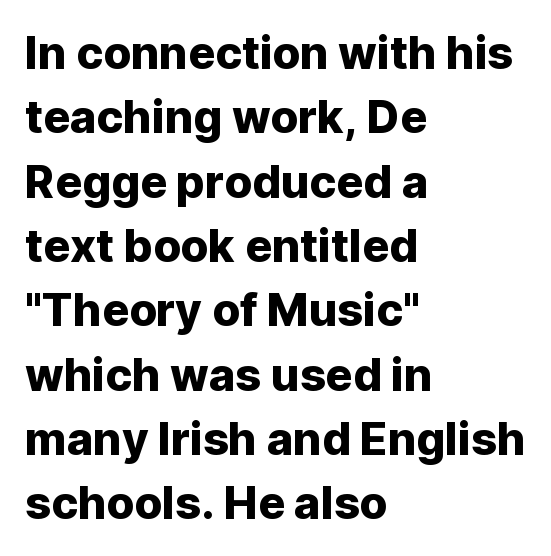
The image shows 45 px sans-serif type, upright; set left-aligned, normal line spacing (1.43x), normal letter spacing, not underlined; low stroke contrast and a medium x-height.
